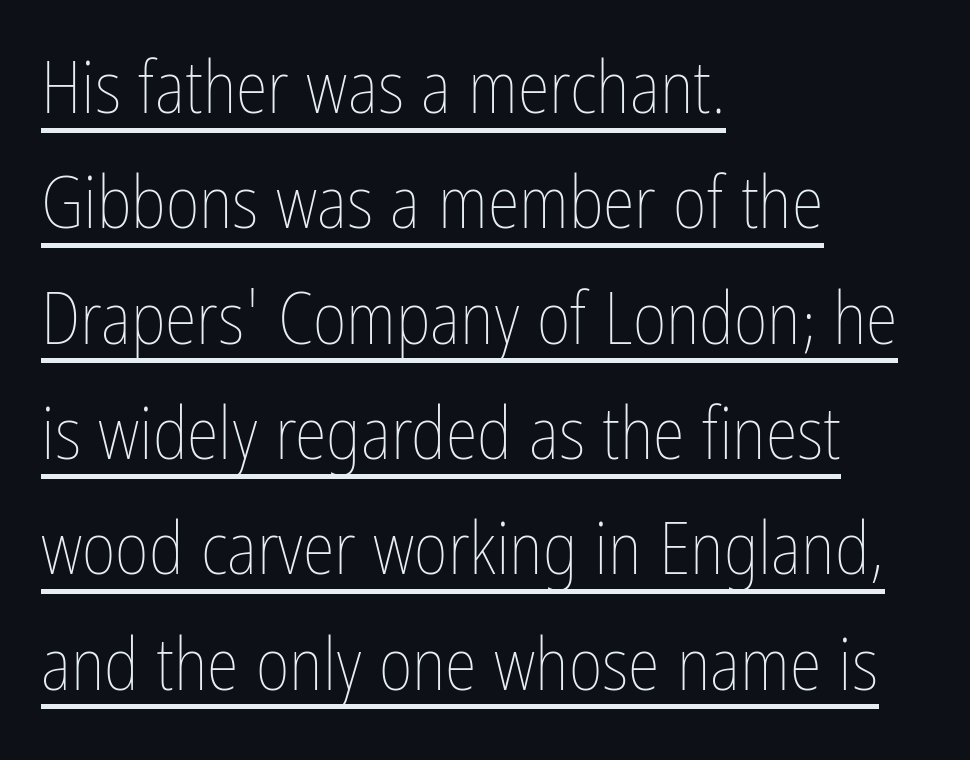
The rendering uses natural spacing where letterforms have individual widths. The glyphs are accompanied by a horizontal stroke just below them. Posture: upright roman. The lines are quadded left. These lines sit exactly where default settings would place them.
